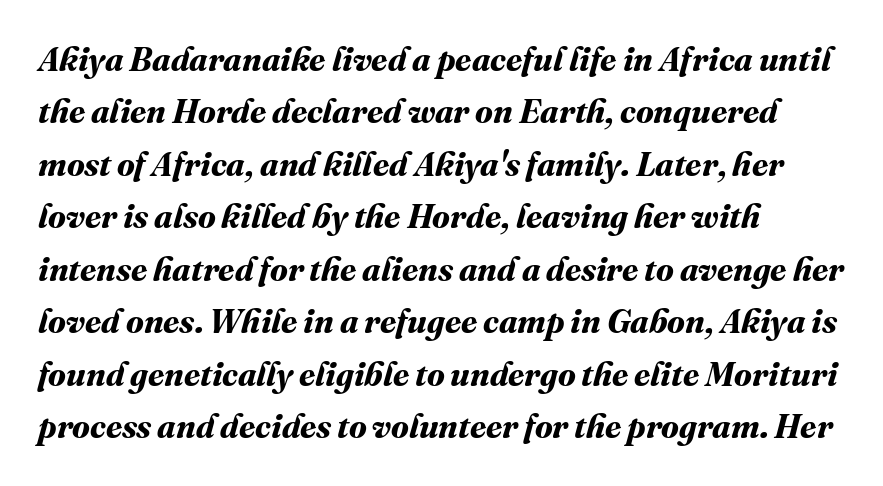
{"bold": "yes", "weight": "bold", "width": "normal", "stroke_contrast": "medium", "x_height": "medium", "monospaced": "no", "underline": "no", "align": "left", "line_spacing": "normal", "line_spacing_ratio": 1.59, "letter_spacing": "normal", "letter_spacing_em": 0.0, "glyph_px": 33}
